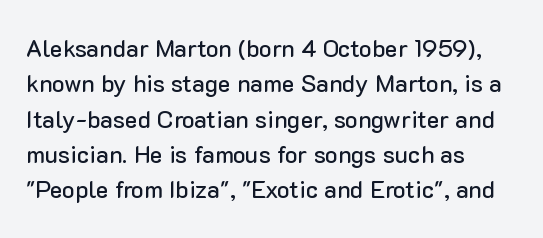
The image shows 24 px text type, upright; set left-aligned, normal line spacing (1.47x), normal letter spacing, not underlined.
